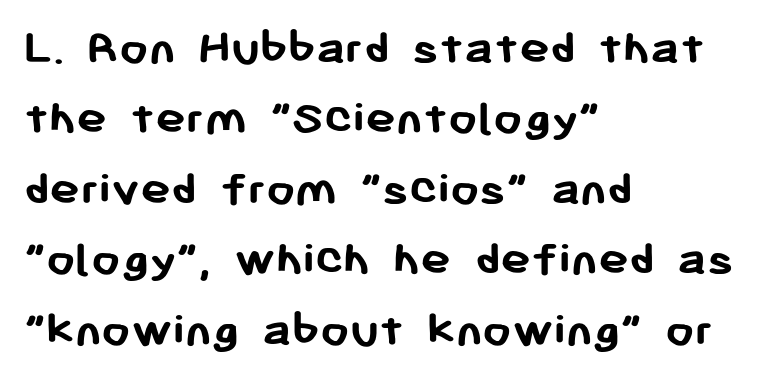
Heavy, bold letterforms. Words appear dense and cohesive because spacing is normal. Is this a sans? Yes — the strokes have no serifs. The ragged edge is on the right, which tells us the setting is flush left.
